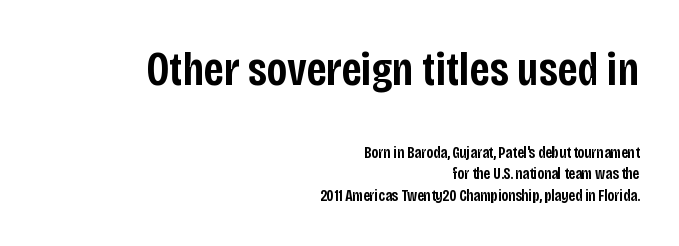
Q: Is the text bold? A: Semi-bold.
Q: Is the text italic (slanted)? A: No, it is upright.
Q: Is the typeface a serif or a sans-serif typeface? A: Sans-serif.
Q: Is the text underlined? A: No.
Q: How is the paragraph aligned? A: Right-aligned.
Q: Is the spacing between letters normal or unusually wide? A: Normal.
Q: Is the spacing between lines tight, normal or loose? A: Normal.
Q: Which block of text is set in a larger size, the first (top) or the second (bottom)? A: The first (top) one.
Q: Width (condensed, normal, or wide)? A: Condensed.
Q: Stroke contrast? A: Low.
Q: x-height? A: Large.
Q: Monospaced? A: No.
